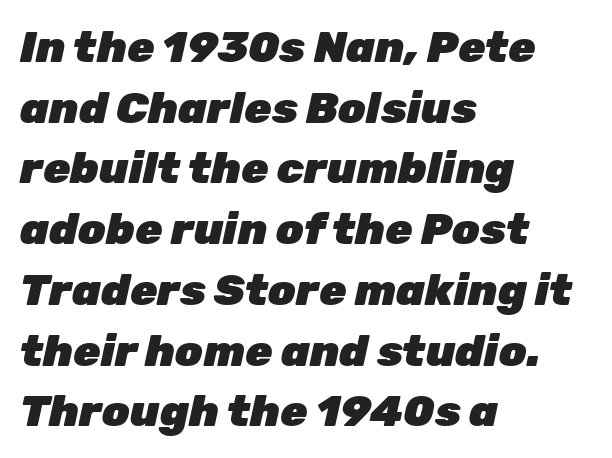
The image shows 44 px heavy type, italic (leaning right); set left-aligned, normal line spacing (1.38x), normal letter spacing, not underlined; low stroke contrast and a medium x-height.
